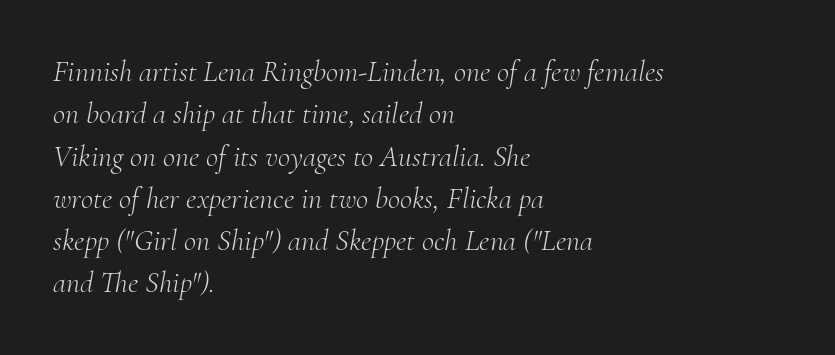
Q: Is the text bold? A: No.
Q: Is the text italic (slanted)? A: Yes, it leans right by about 10 degrees.
Q: Is the typeface a serif or a sans-serif typeface? A: Serif.
Q: Is the text underlined? A: No.
Q: How is the paragraph aligned? A: Left-aligned.
Q: Is the spacing between letters normal or unusually wide? A: Normal.
Q: Is the spacing between lines tight, normal or loose? A: Normal.
Q: Width (condensed, normal, or wide)? A: Normal.
Q: Stroke contrast? A: Medium.
Q: x-height? A: Small.
Q: Monospaced? A: No.
